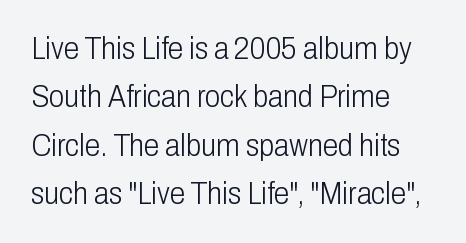
The image shows 31 px light, condensed sans-serif type, upright; set left-aligned, normal line spacing (1.56x), normal letter spacing, not underlined; low stroke contrast and a medium x-height.
